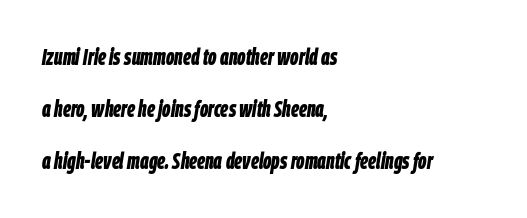
{"italic": "yes", "lean": "right", "slant_degrees": 9, "bold": "yes", "underline": "no", "align": "left", "line_spacing": "loose", "line_spacing_ratio": 2.27, "letter_spacing": "normal", "letter_spacing_em": 0.0, "glyph_px": 23}
